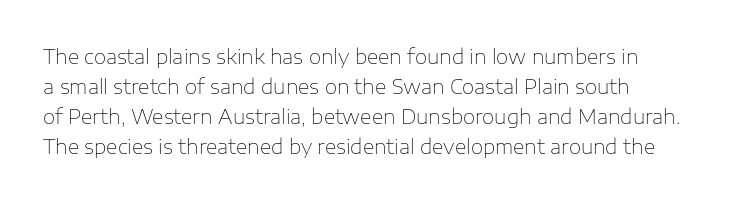
The face looks like a standard text weight, possibly lighter. A normal amount of white space separates one row of letters from the next. Line beginnings align vertically; line endings do not. The horizontal fit of the characters is conventional and even. The passage shown is not underscored anywhere.
